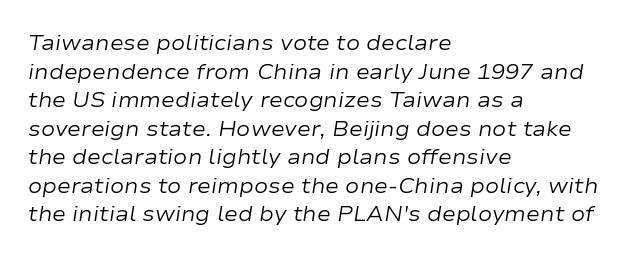
The image shows 21 px text type, italic (leaning right); set left-aligned, normal line spacing (1.36x), normal letter spacing, not underlined.
